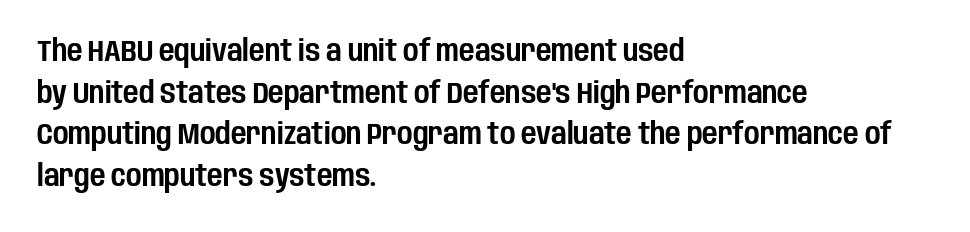
{"serif": "no", "italic": "no", "width": "condensed", "stroke_contrast": "low", "x_height": "large", "monospaced": "no", "underline": "no", "align": "left", "line_spacing": "normal", "line_spacing_ratio": 1.39, "letter_spacing": "normal", "letter_spacing_em": 0.0, "glyph_px": 30}
